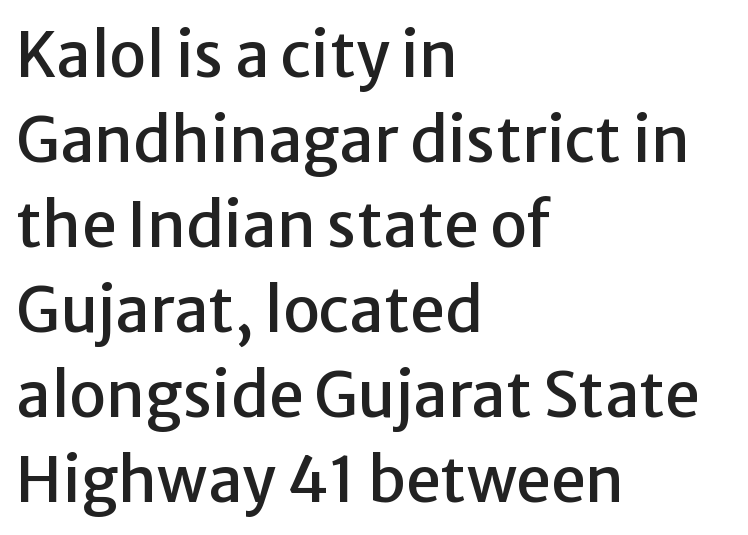
Q: Is the text italic (slanted)? A: No, it is upright.
Q: Is the typeface a serif or a sans-serif typeface? A: Sans-serif.
Q: Is the text underlined? A: No.
Q: How is the paragraph aligned? A: Left-aligned.
Q: Is the spacing between letters normal or unusually wide? A: Normal.
Q: Is the spacing between lines tight, normal or loose? A: Normal.
Q: Width (condensed, normal, or wide)? A: Normal.
Q: Stroke contrast? A: Low.
Q: x-height? A: Medium.
Q: Monospaced? A: No.
